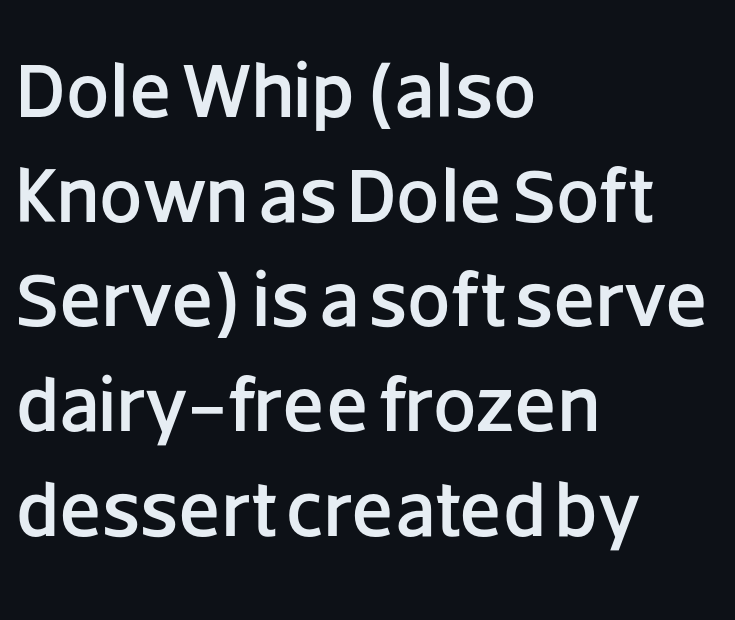
The image shows 77 px sans-serif type, upright; set left-aligned, normal line spacing (1.36x), normal letter spacing, not underlined; low stroke contrast and a large x-height.
